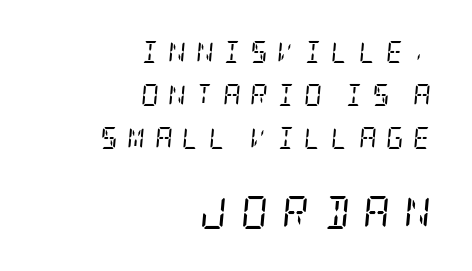
Each stroke keeps to a modest, everyday thickness or less. A clean baseline with only descenders dipping below it. These lines stack with their right ends in a neat column. Regarding leading, the lines here are spaced well apart.
